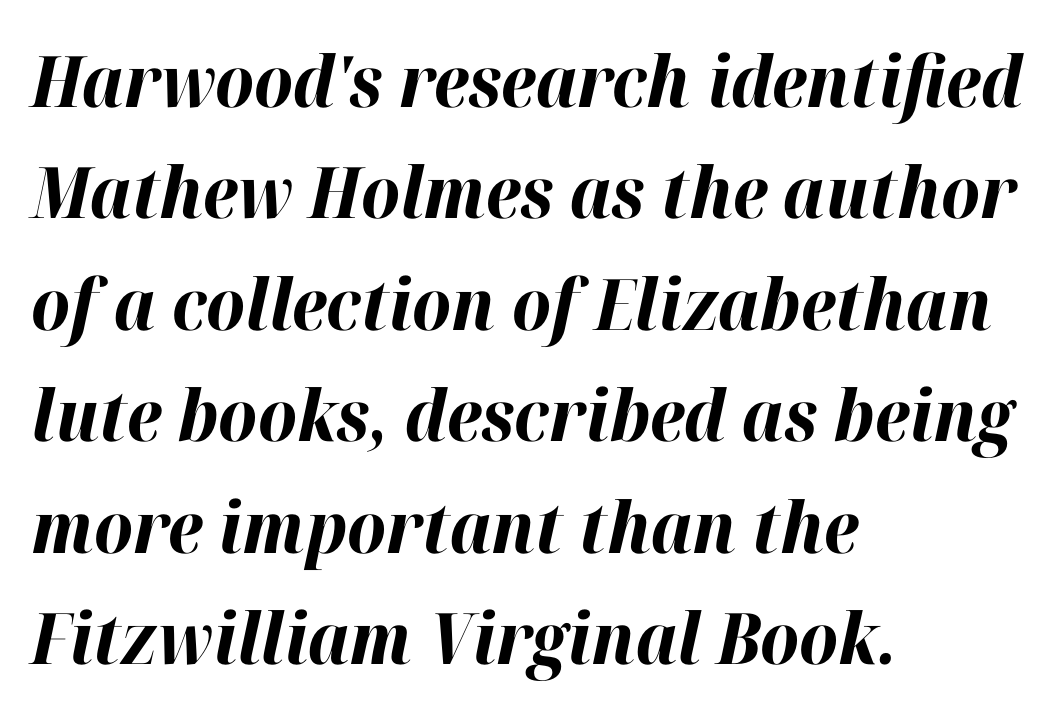
Q: Is the text bold? A: Yes.
Q: Is the text italic (slanted)? A: Yes, it leans right by about 12 degrees.
Q: Is the text underlined? A: No.
Q: How is the paragraph aligned? A: Left-aligned.
Q: Is the spacing between letters normal or unusually wide? A: Normal.
Q: Is the spacing between lines tight, normal or loose? A: Normal.
Q: Width (condensed, normal, or wide)? A: Normal.
Q: Stroke contrast? A: High.
Q: x-height? A: Medium.
Q: Monospaced? A: No.
